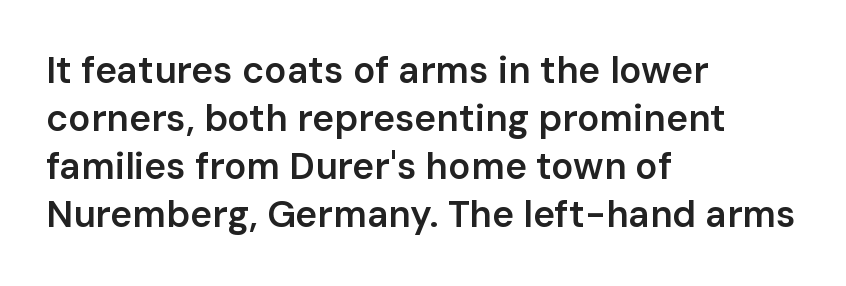
Q: Is the text bold? A: Semi-bold.
Q: Is the text italic (slanted)? A: No, it is upright.
Q: Is the typeface a serif or a sans-serif typeface? A: Sans-serif.
Q: Is the text underlined? A: No.
Q: How is the paragraph aligned? A: Left-aligned.
Q: Is the spacing between letters normal or unusually wide? A: Normal.
Q: Is the spacing between lines tight, normal or loose? A: Normal.
Q: Width (condensed, normal, or wide)? A: Normal.
Q: Stroke contrast? A: Low.
Q: x-height? A: Medium.
Q: Monospaced? A: No.
